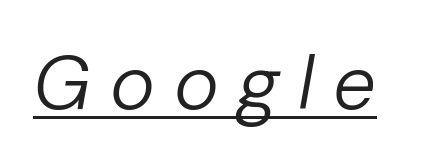
The image shows 76 px regular-weight type, italic (leaning right); set unusually wide letter spacing (+0.25 em), underlined; low stroke contrast and a medium x-height.
